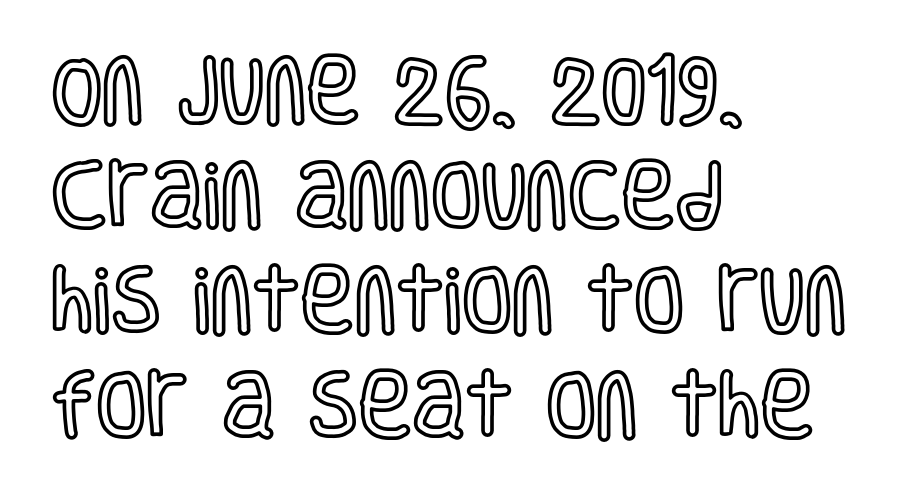
The specimen omits any rule beneath the text block's lines. Does the lettering tilt? It doesn't — this is upright. All the whitespace from short lines collects on the right. Think of a printed novel: that variable character pitch is what you see here. Honestly, the letter spacing is just normal — you wouldn't notice it.
